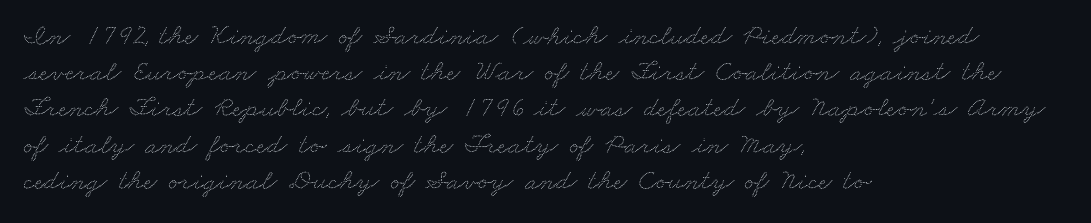
{"width": "wide", "stroke_contrast": "low", "x_height": "small", "monospaced": "no", "underline": "no", "align": "left", "line_spacing": "normal", "line_spacing_ratio": 1.25, "letter_spacing": "normal", "letter_spacing_em": 0.0, "glyph_px": 29}
